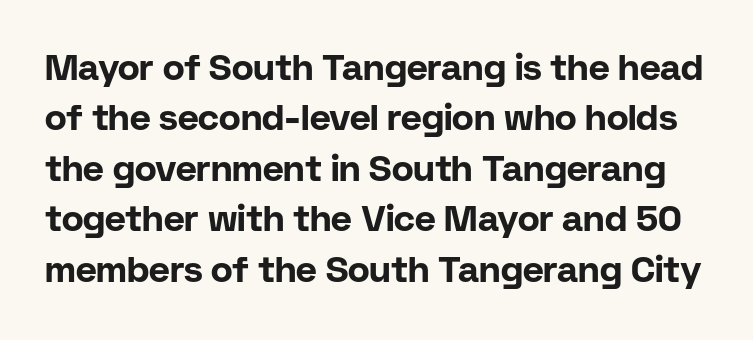
The image shows 36 px bold sans-serif type, upright; set normal line spacing (1.4x), normal letter spacing, not underlined; low stroke contrast and a medium x-height.
